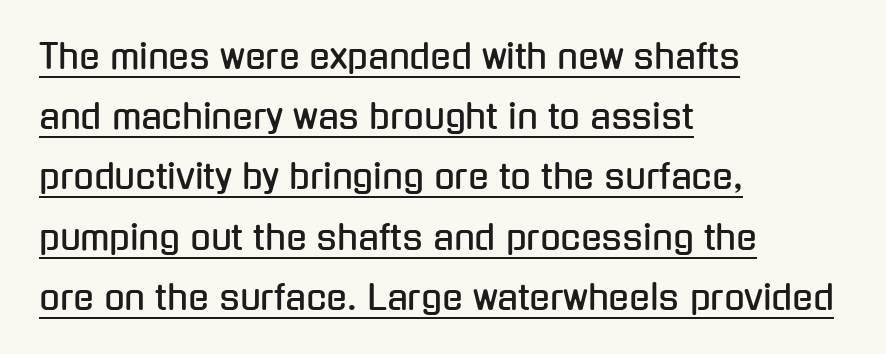
{"serif": "no", "italic": "no", "width": "condensed", "stroke_contrast": "low", "x_height": "medium", "monospaced": "no", "underline": "yes", "align": "left", "line_spacing_ratio": 1.77, "letter_spacing": "normal", "letter_spacing_em": 0.0, "glyph_px": 34}
